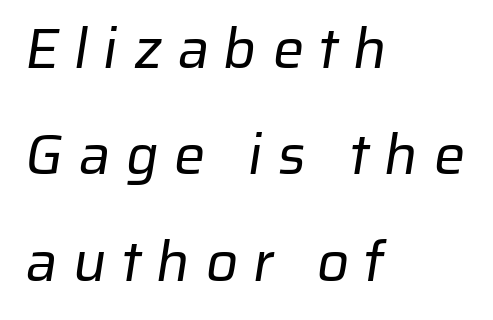
{"serif": "no", "bold": "no", "weight": "regular", "width": "normal", "stroke_contrast": "low", "x_height": "medium", "monospaced": "no", "underline": "no", "align": "left", "line_spacing": "loose", "line_spacing_ratio": 1.9, "letter_spacing": "wide", "letter_spacing_em": 0.27, "glyph_px": 56}
